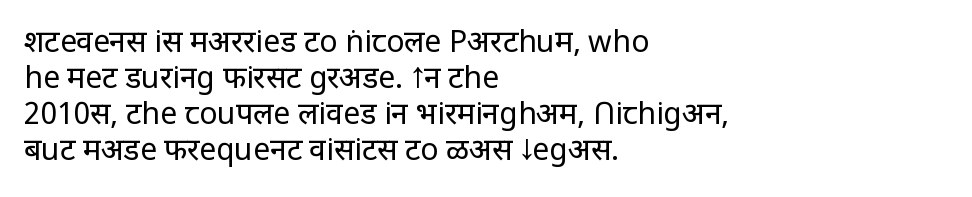
Q: Is the text bold? A: No.
Q: Is the text italic (slanted)? A: No, it is upright.
Q: Is the typeface a serif or a sans-serif typeface? A: Sans-serif.
Q: Is the text underlined? A: No.
Q: How is the paragraph aligned? A: Left-aligned.
Q: Is the spacing between letters normal or unusually wide? A: Normal.
Q: Width (condensed, normal, or wide)? A: Normal.
Q: Stroke contrast? A: Low.
Q: x-height? A: Large.
Q: Monospaced? A: No.
